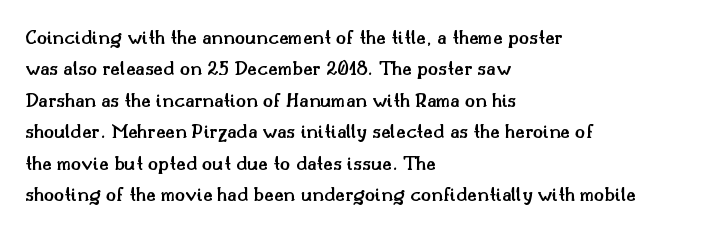
The image shows 21 px text type, upright; set left-aligned, normal line spacing (1.5x), normal letter spacing, not underlined.
